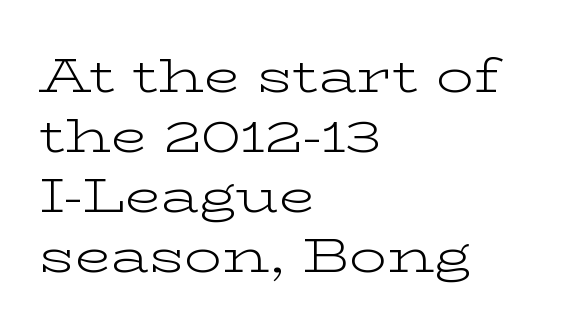
{"serif": "yes", "italic": "no", "bold": "no", "weight": "light", "width": "wide", "stroke_contrast": "low", "x_height": "medium", "monospaced": "no", "underline": "no", "align": "left", "line_spacing": "normal", "line_spacing_ratio": 1.28, "letter_spacing": "normal", "letter_spacing_em": 0.0, "glyph_px": 47}
